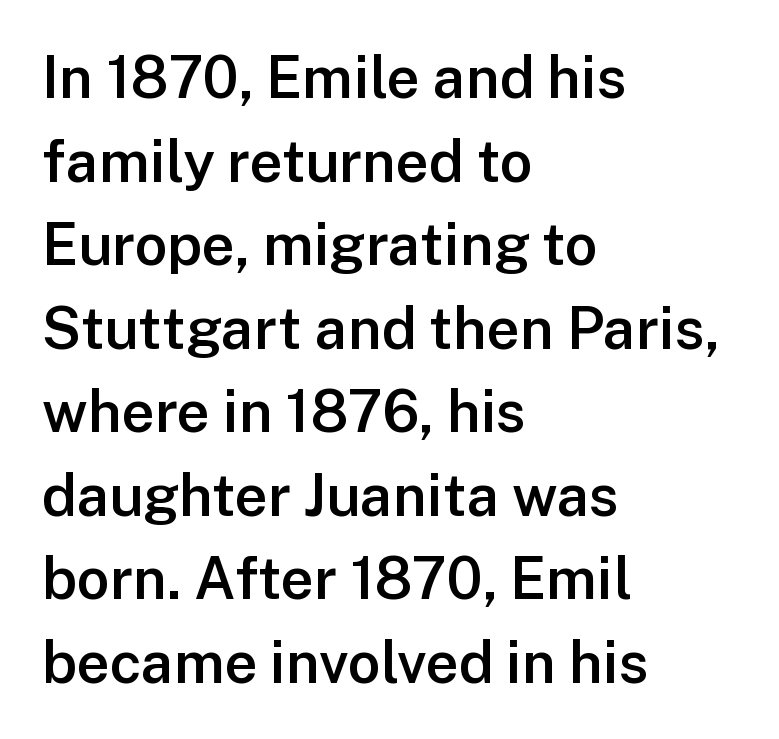
Looks like regular typesetting: each glyph gets only the width it needs. Emphasis by weight is partial: semibold. The horizontal fit of the characters is conventional and even. No italicization has been applied; the sample stays upright. Letters rest on an invisible, unmarked baseline.
